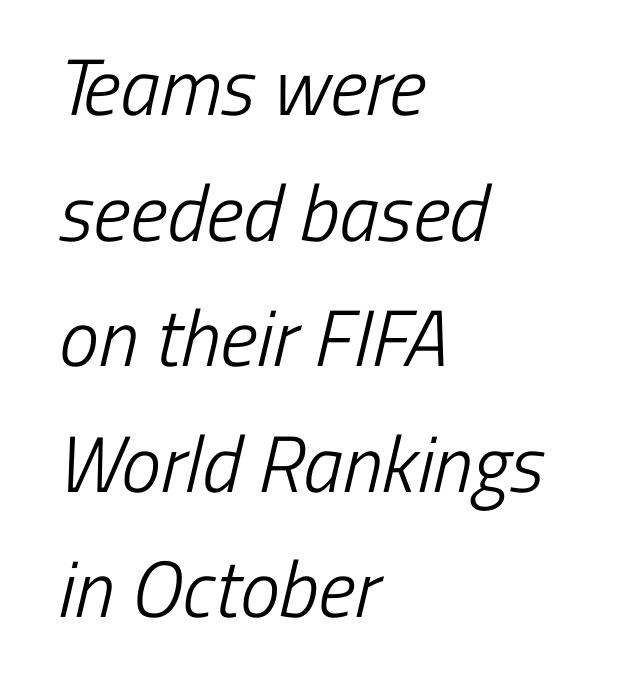
The image shows 80 px light, condensed sans-serif type; set left-aligned, normal line spacing (1.57x), normal letter spacing, not underlined; low stroke contrast and a medium x-height.
